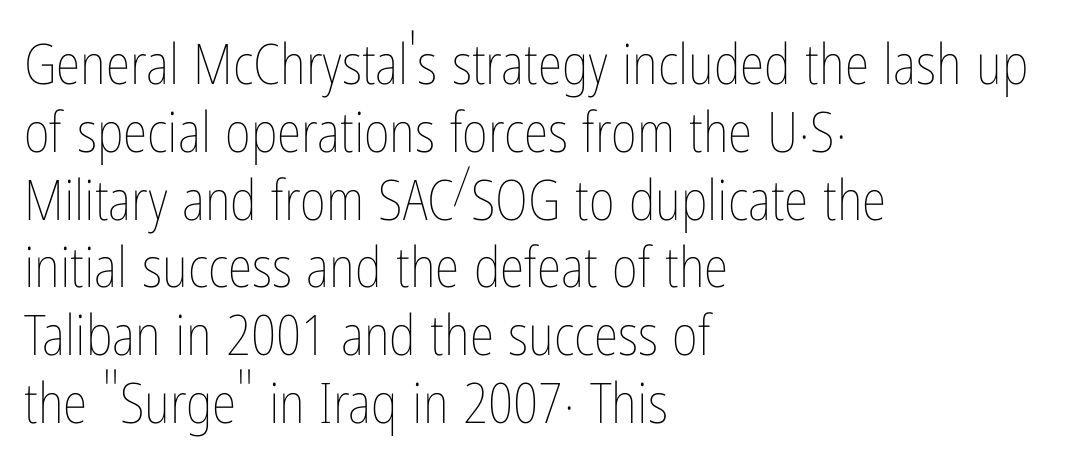
The image shows 56 px thin, condensed type, upright; set left-aligned, line spacing 1.21x, normal letter spacing, not underlined; low stroke contrast and a medium x-height.
